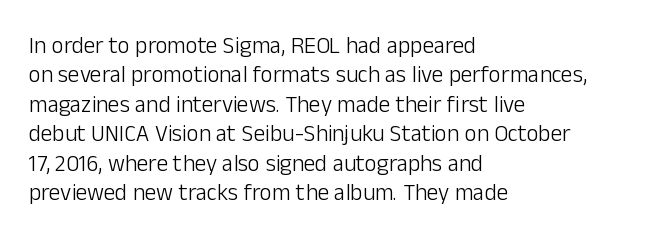
It's the straight-up-and-down kind of type. The face used here is rendered with its standard letterfit. The setting favours the left margin, as ordinary paragraphs usually do. This is not heavy type; no bold has been used. Interline gaps are of average width in this sample.
